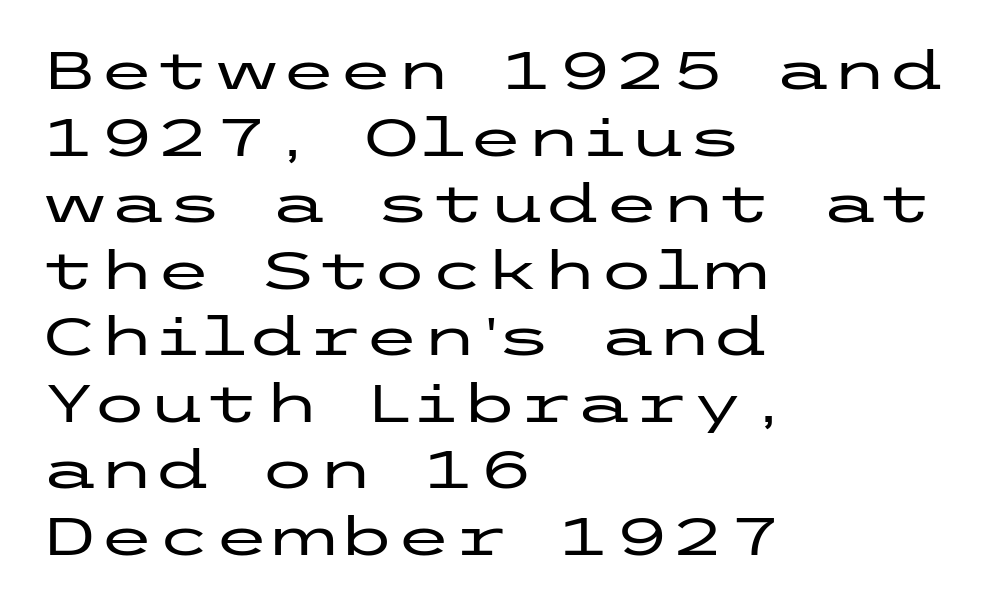
{"serif": "no", "italic": "no", "width": "wide", "stroke_contrast": "low", "x_height": "medium", "underline": "no", "align": "left", "line_spacing": "normal", "line_spacing_ratio": 1.28, "letter_spacing": "normal", "letter_spacing_em": 0.0, "glyph_px": 52}
